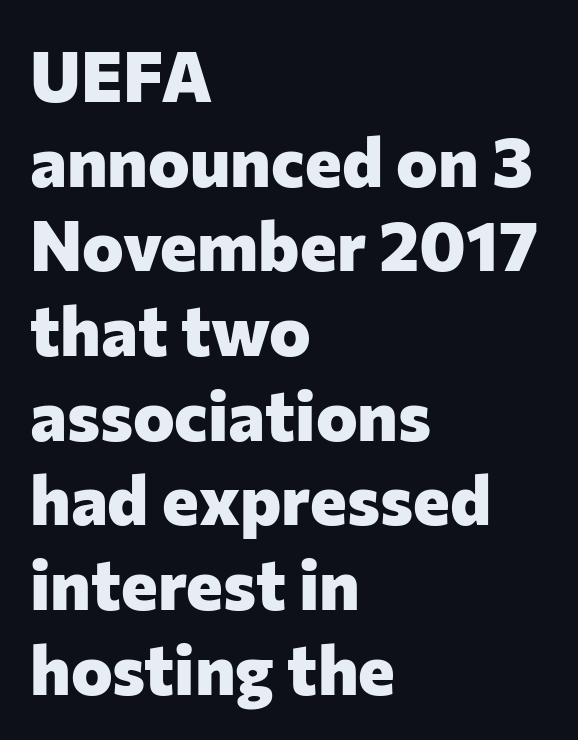
The image shows 70 px heavy sans-serif type, upright; set left-aligned, line spacing 1.21x, normal letter spacing, not underlined; low stroke contrast and a medium x-height.
